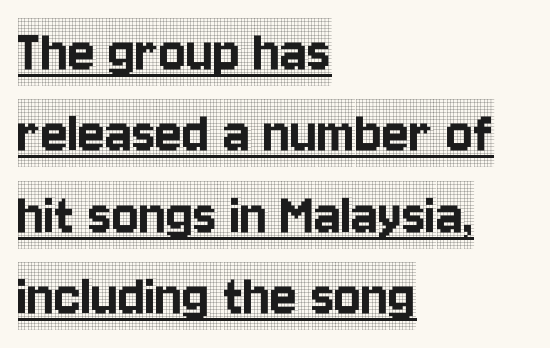
The image shows 63 px condensed serif type, upright; set left-aligned, normal line spacing (1.29x), normal letter spacing, underlined; a large x-height.
